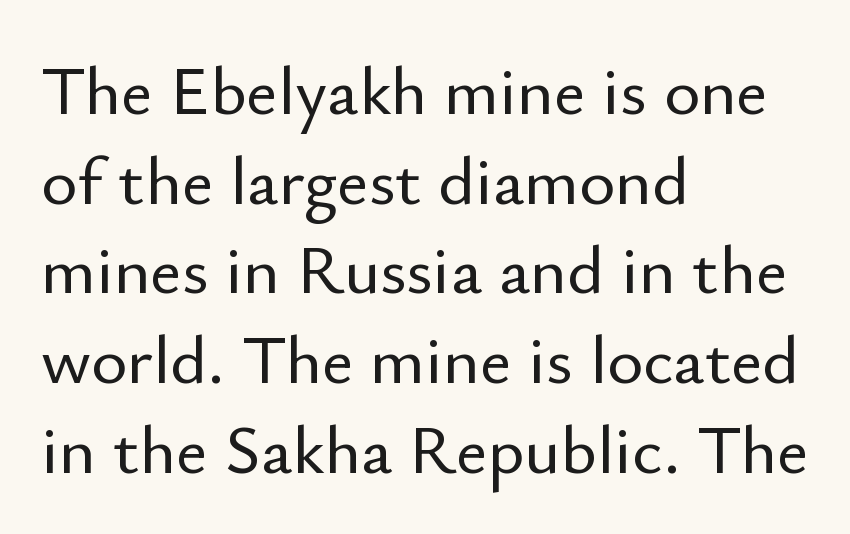
Q: Is the text italic (slanted)? A: No, it is upright.
Q: Is the typeface a serif or a sans-serif typeface? A: Sans-serif.
Q: Is the text underlined? A: No.
Q: How is the paragraph aligned? A: Left-aligned.
Q: Is the spacing between letters normal or unusually wide? A: Normal.
Q: Is the spacing between lines tight, normal or loose? A: Normal.
Q: Width (condensed, normal, or wide)? A: Normal.
Q: Stroke contrast? A: Low.
Q: x-height? A: Small.
Q: Monospaced? A: No.
